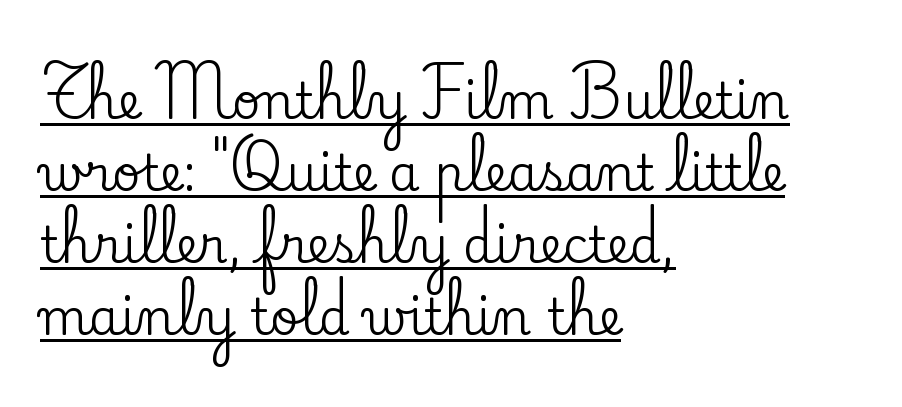
Q: Is the text italic (slanted)? A: No, it is upright.
Q: Is the typeface a serif or a sans-serif typeface? A: Serif.
Q: Is the text underlined? A: Yes.
Q: How is the paragraph aligned? A: Left-aligned.
Q: Is the spacing between letters normal or unusually wide? A: Normal.
Q: Is the spacing between lines tight, normal or loose? A: Normal.
Q: Width (condensed, normal, or wide)? A: Normal.
Q: Stroke contrast? A: Low.
Q: x-height? A: Small.
Q: Monospaced? A: No.
